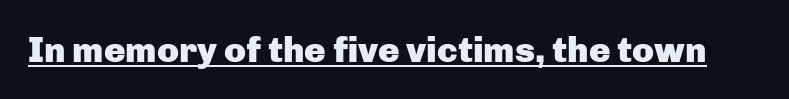
{"serif": "no", "italic": "no", "bold": "yes", "weight": "heavy", "width": "normal", "stroke_contrast": "low", "x_height": "medium", "monospaced": "no", "underline": "yes", "letter_spacing": "normal", "letter_spacing_em": 0.0, "glyph_px": 36}
